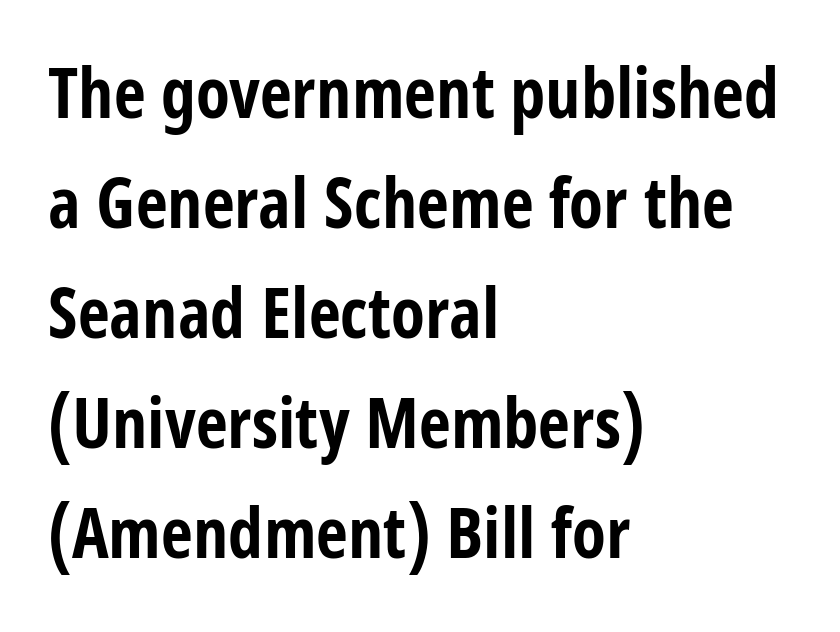
The image shows 70 px bold, condensed sans-serif type, upright; set left-aligned, normal line spacing (1.57x), normal letter spacing, not underlined; low stroke contrast and a large x-height.
